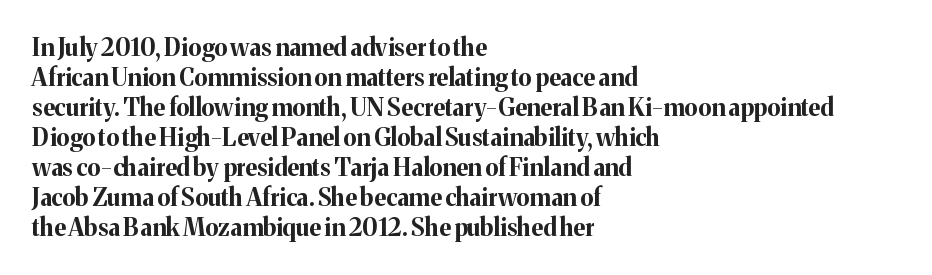
Q: Is the text bold? A: Yes.
Q: Is the text italic (slanted)? A: No, it is upright.
Q: Is the text underlined? A: No.
Q: How is the paragraph aligned? A: Left-aligned.
Q: Is the spacing between letters normal or unusually wide? A: Normal.
Q: Is the spacing between lines tight, normal or loose? A: Normal.
